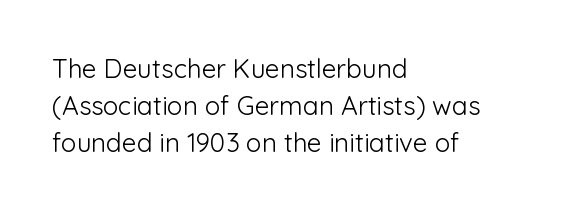
{"italic": "no", "bold": "no", "underline": "no", "align": "left", "line_spacing": "normal", "line_spacing_ratio": 1.42, "letter_spacing": "normal", "letter_spacing_em": 0.0, "glyph_px": 26}
